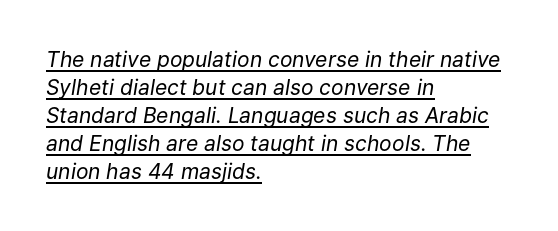
{"italic": "yes", "lean": "right", "slant_degrees": 9, "bold": "no", "underline": "yes", "align": "left", "line_spacing": "normal", "line_spacing_ratio": 1.33, "letter_spacing": "normal", "letter_spacing_em": 0.0, "glyph_px": 21}
